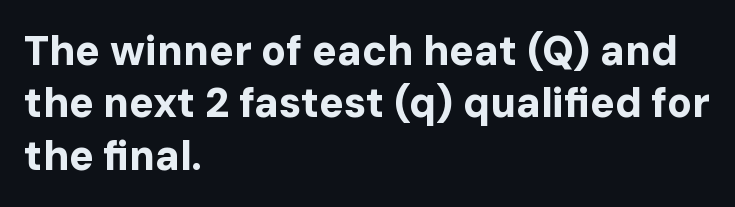
Observe the ordinary spacing: letters are neighbours, not strangers. Leading: standard. The passage shown is emphatically bold. When letters stand straight like this, we call the style roman or upright. The rendering uses natural spacing where letterforms have individual widths. Type without underlining.
